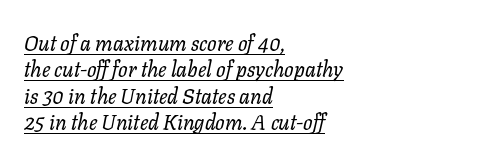
{"italic": "yes", "lean": "right", "slant_degrees": 11, "bold": "no", "underline": "yes", "align": "left", "line_spacing": "normal", "line_spacing_ratio": 1.26, "letter_spacing": "normal", "letter_spacing_em": 0.0, "glyph_px": 21}
